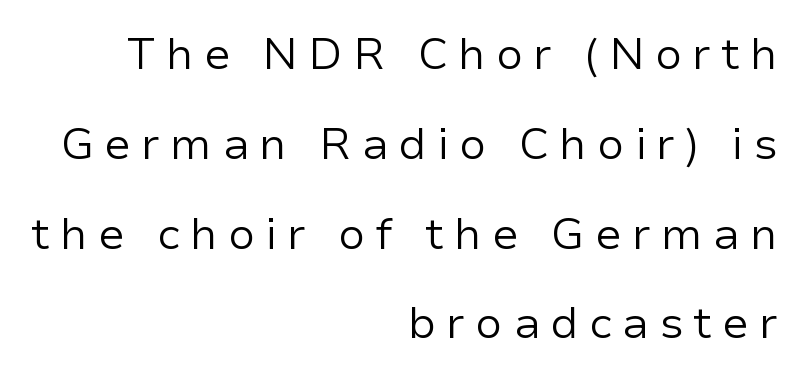
Q: Is the text bold? A: No.
Q: Is the text italic (slanted)? A: No, it is upright.
Q: Is the typeface a serif or a sans-serif typeface? A: Sans-serif.
Q: Is the text underlined? A: No.
Q: How is the paragraph aligned? A: Right-aligned.
Q: Is the spacing between letters normal or unusually wide? A: Unusually wide.
Q: Is the spacing between lines tight, normal or loose? A: Loose.
Q: Width (condensed, normal, or wide)? A: Normal.
Q: Stroke contrast? A: Low.
Q: x-height? A: Medium.
Q: Monospaced? A: No.
